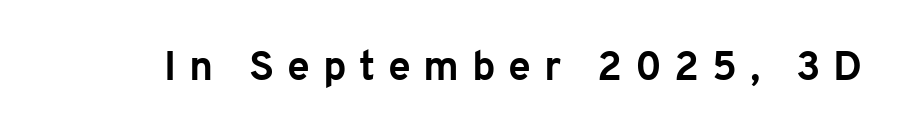
Style check: upright. Looks like regular typesetting: each glyph gets only the width it needs. The string is rendered with underlining switched off. Each letter's strokes conclude bluntly, with no projecting serifs. Someone cranked the tracking dial way up on this one. A full-strength bold gives these letters their thick strokes.
